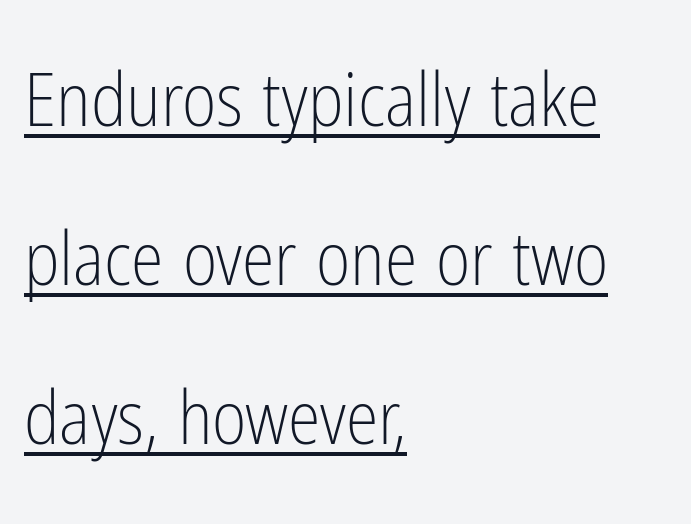
The image shows 74 px light, condensed sans-serif type, upright; set left-aligned, loose line spacing (2.15x), normal letter spacing, underlined; low stroke contrast and a medium x-height.
